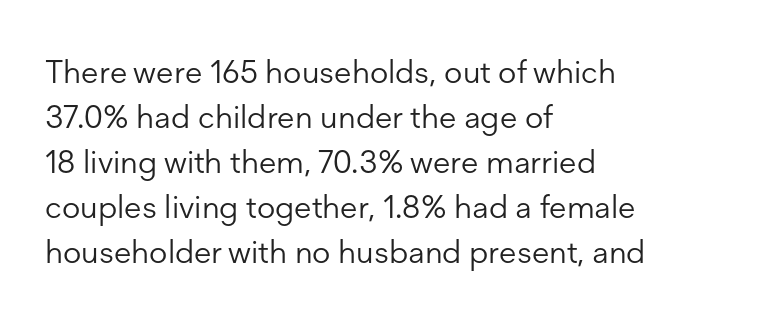
The image shows 32 px light sans-serif type, upright; set left-aligned, normal line spacing (1.41x), normal letter spacing, not underlined; low stroke contrast and a medium x-height.
